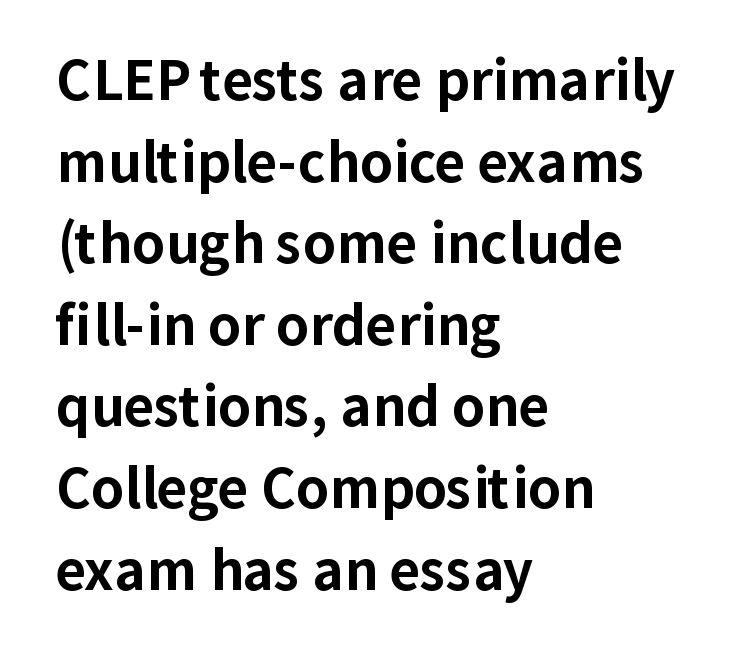
{"serif": "no", "italic": "no", "bold": "yes", "weight": "bold", "width": "normal", "stroke_contrast": "low", "x_height": "medium", "monospaced": "no", "underline": "no", "align": "left", "line_spacing": "normal", "line_spacing_ratio": 1.54, "letter_spacing": "normal", "letter_spacing_em": 0.0, "glyph_px": 53}
